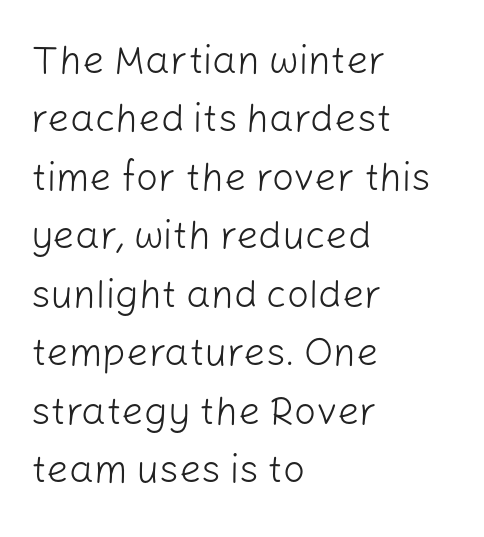
Characters remain perfectly vertical along every line. Classification — sans serif. These lines stack with their left ends in a neat column. A clean baseline with only descenders dipping below it. No extra ink here — the face is not bold. Do the characters align in a grid? No, the font is proportional.
